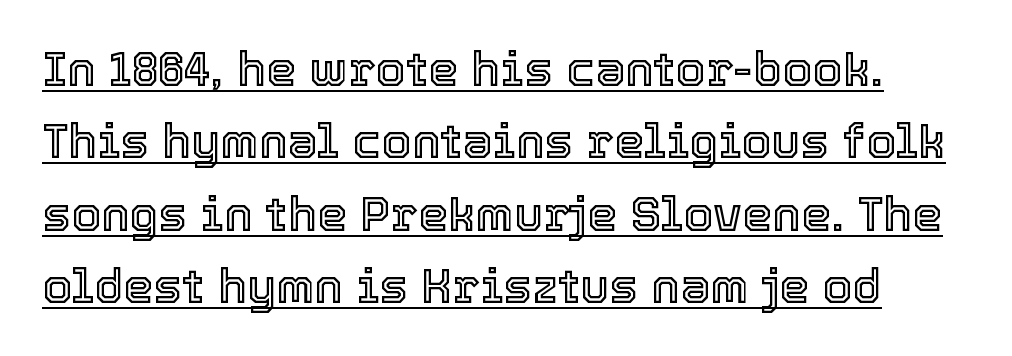
Note the varied advance widths — an 'i' is clearly narrower than an 'm'. Tracking value appears to be zero — textbook default spacing. Interline gaps are of average width in this sample. A roman cut, with each character standing at attention. These characters rest on top of a visible drawn line.
